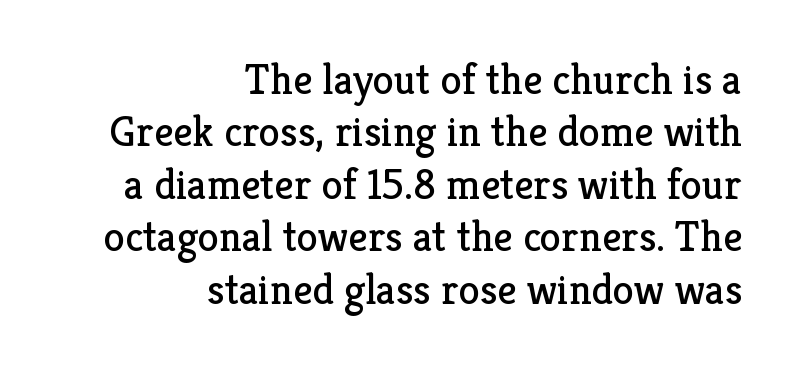
Q: Is the text bold? A: No.
Q: Is the text italic (slanted)? A: No, it is upright.
Q: Is the typeface a serif or a sans-serif typeface? A: Serif.
Q: Is the text underlined? A: No.
Q: How is the paragraph aligned? A: Right-aligned.
Q: Is the spacing between letters normal or unusually wide? A: Normal.
Q: Width (condensed, normal, or wide)? A: Normal.
Q: Stroke contrast? A: Low.
Q: x-height? A: Medium.
Q: Monospaced? A: No.
